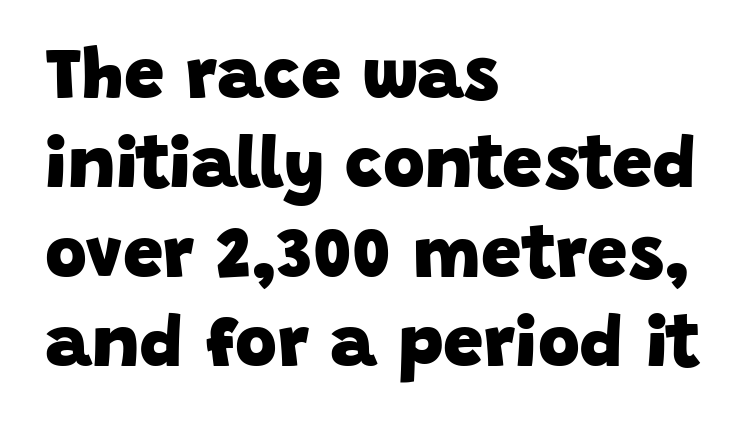
The image shows 72 px heavy sans-serif type; set left-aligned, line spacing 1.24x, normal letter spacing, not underlined; low stroke contrast and a large x-height.
